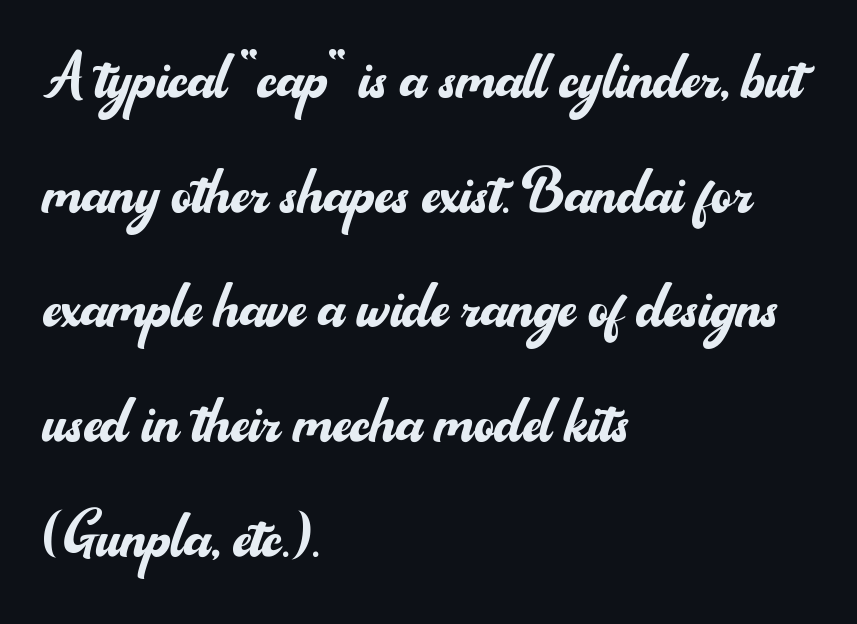
{"serif": "no", "bold": "no", "weight": "regular", "width": "normal", "stroke_contrast": "medium", "x_height": "small", "monospaced": "no", "underline": "no", "align": "left", "line_spacing": "normal", "line_spacing_ratio": 1.47, "letter_spacing": "normal", "letter_spacing_em": 0.0, "glyph_px": 78}
